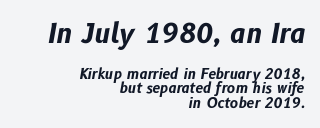
Q: Is the text bold? A: Yes.
Q: Is the text italic (slanted)? A: Yes, it leans right by about 10 degrees.
Q: Is the text underlined? A: No.
Q: How is the paragraph aligned? A: Right-aligned.
Q: Is the spacing between letters normal or unusually wide? A: Normal.
Q: Is the spacing between lines tight, normal or loose? A: Tight.
Q: Which block of text is set in a larger size, the first (top) or the second (bottom)? A: The first (top) one.
